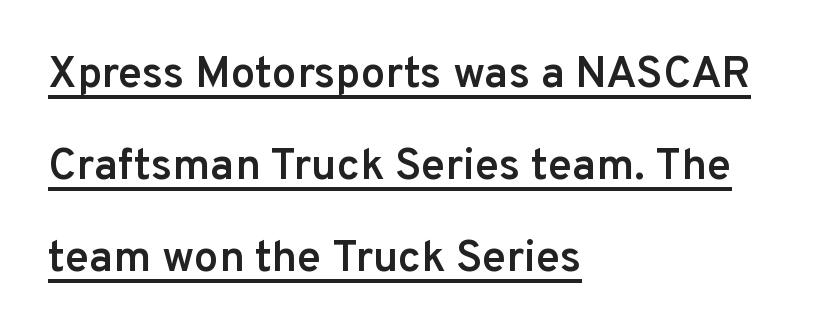
The image shows 44 px semibold sans-serif type, upright; set left-aligned, loose line spacing (2.09x), normal letter spacing, underlined; low stroke contrast and a medium x-height.
